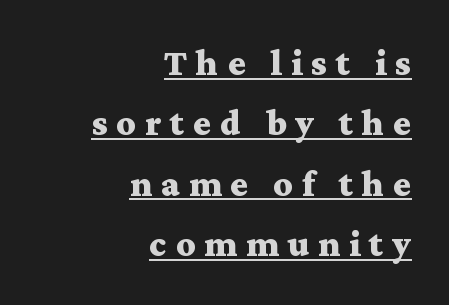
The image shows 37 px bold, wide serif type, upright; set right-aligned, normal line spacing (1.63x), unusually wide letter spacing (+0.24 em), underlined; medium stroke contrast and a medium x-height.
